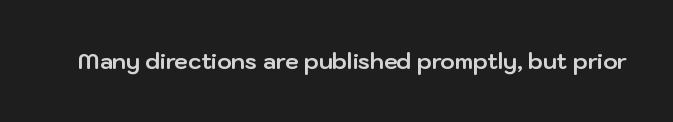
{"italic": "no", "bold": "yes", "underline": "no", "letter_spacing": "normal", "letter_spacing_em": 0.0, "glyph_px": 22}
